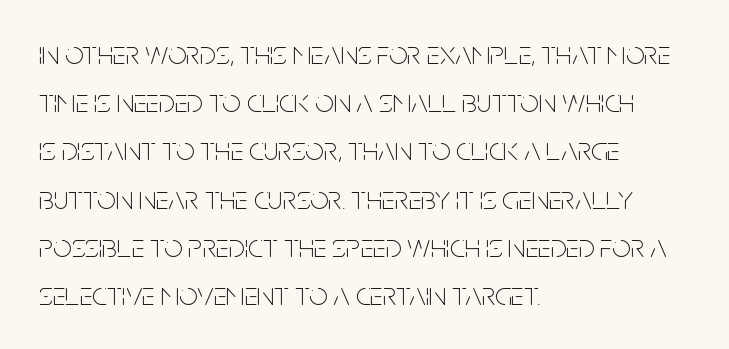
The image shows 33 px thin, condensed sans-serif type, upright; set left-aligned, normal line spacing (1.46x), normal letter spacing, not underlined; low stroke contrast and a large x-height.
